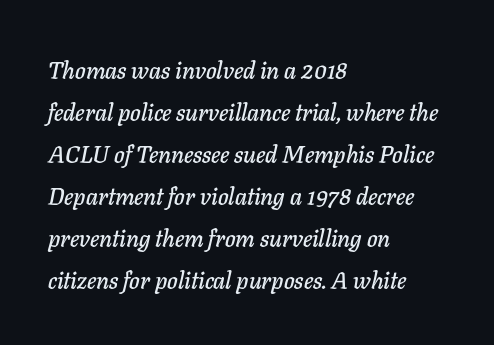
Q: Is the text italic (slanted)? A: Yes, it leans right by about 11 degrees.
Q: Is the text underlined? A: No.
Q: How is the paragraph aligned? A: Left-aligned.
Q: Is the spacing between letters normal or unusually wide? A: Normal.
